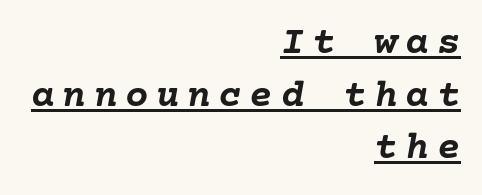
Rendered with sloped, italic letterforms. Regarding leading, the lines here are spaced in the standard way. The words here are underlined. Thick stems and heavy bowls — unmistakably bold. Compared with a flush-left layout, this one pins lines to the opposite, right side.
